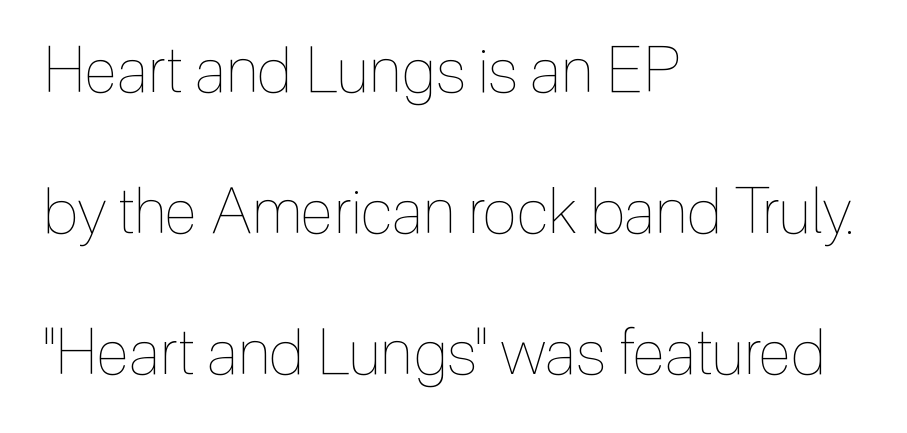
Type without underlining. Weight: in the light-to-regular range. Each word holds together tightly as a unit, with standard inter-letter gaps. You could not count columns in this text — the font is proportionally spaced.
